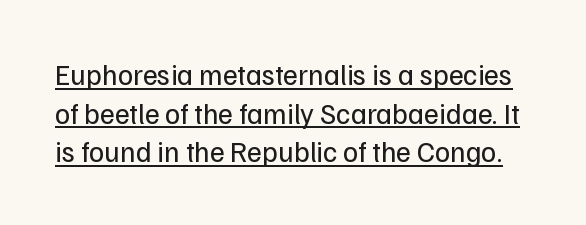
Stem width sits at or under what a default text font uses. The space between consecutive lines is moderate. Here the designer chose a conventional face with non-uniform glyph widths. Beneath each row of characters lies a ruled line. The axis of the letterforms is exactly vertical. Characters follow at the spacing the type designer built in.
